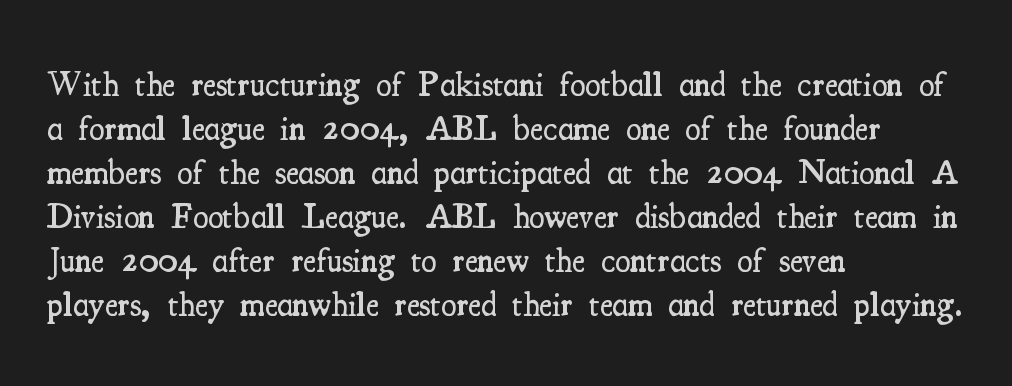
Think of a printed novel: that variable character pitch is what you see here. The space between consecutive lines is moderate. The sample has been set in demibold, a notch under bold. Underline: absent.
